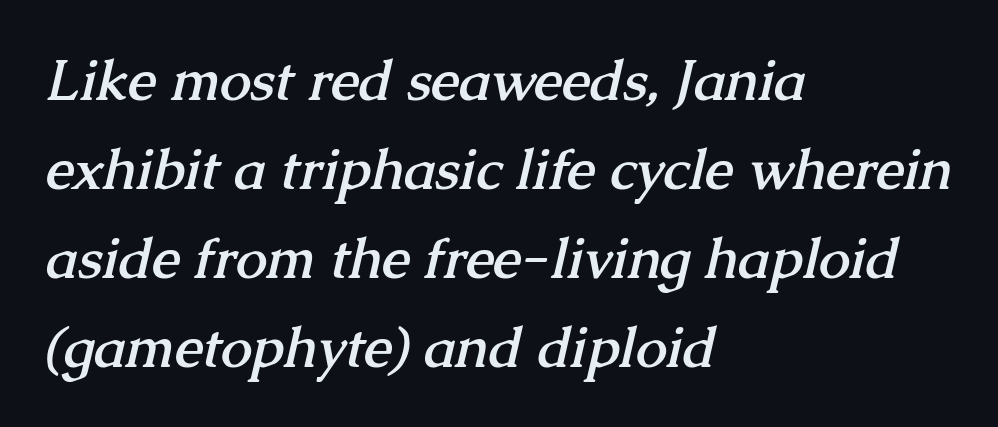
Compared with typical paragraphs, the rows here are spaced about the same. Nobody touched the tracking dial on this one. The passage shown is emphatically bold. The strip under each line holds only bare page. The lines are quadded left.
